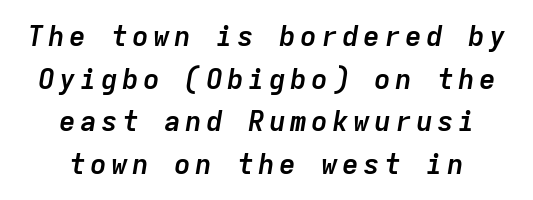
Here the designer chose a console-style face with uniform glyph widths. Vertical spacing — default. Style check: oblique. The lines in this sample share a center point and differ in where they start and stop.
